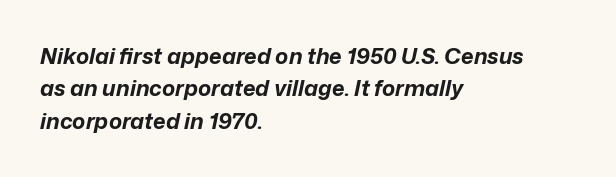
The text block is weighted toward the left margin, trailing off unevenly rightward. Observe the lean: these are italic letterforms. The strip under each line holds only bare page. What weight is shown? A full bold with thick strokes. The type is set solid horizontally, with unmodified tracking. The designer left line spacing at the default.
